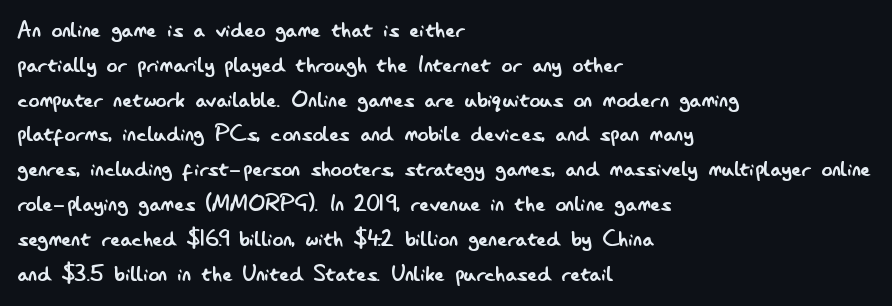
The image shows 27 px text type, upright; set left-aligned, normal line spacing (1.29x), normal letter spacing, not underlined.
